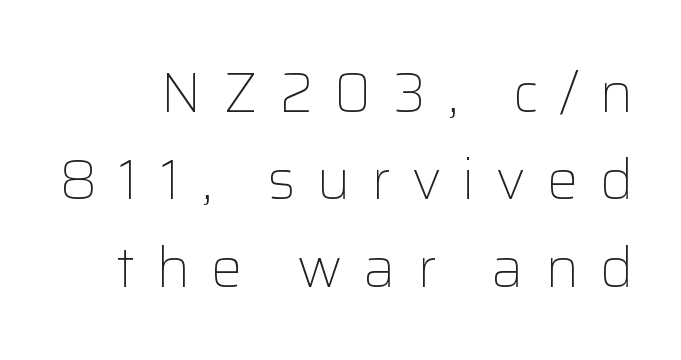
Q: Is the text bold? A: No.
Q: Is the text italic (slanted)? A: No, it is upright.
Q: Is the typeface a serif or a sans-serif typeface? A: Sans-serif.
Q: Is the text underlined? A: No.
Q: Is the spacing between letters normal or unusually wide? A: Unusually wide.
Q: Is the spacing between lines tight, normal or loose? A: Normal.
Q: Width (condensed, normal, or wide)? A: Normal.
Q: Stroke contrast? A: Low.
Q: x-height? A: Medium.
Q: Monospaced? A: No.
